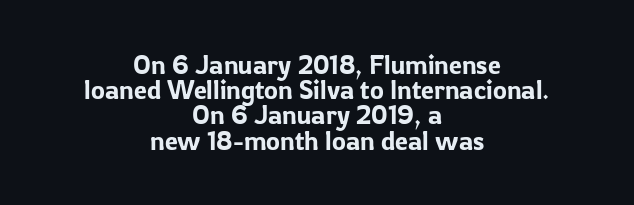
{"italic": "no", "underline": "no", "align": "center", "line_spacing": "tight", "line_spacing_ratio": 0.97, "letter_spacing": "normal", "letter_spacing_em": 0.0, "glyph_px": 26}
